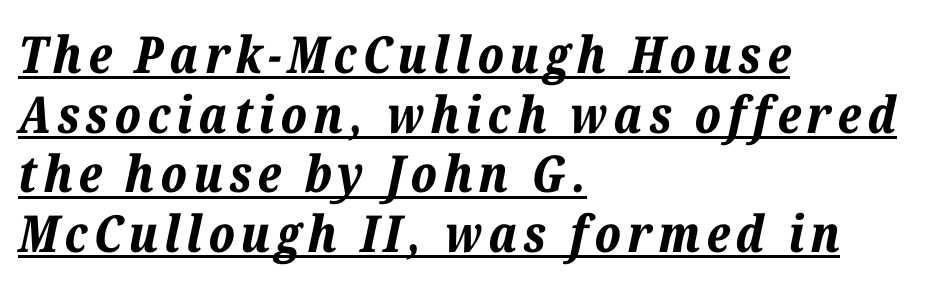
The image shows 51 px bold type, italic (leaning right); set left-aligned, line spacing 1.17x, underlined; low stroke contrast and a medium x-height.
